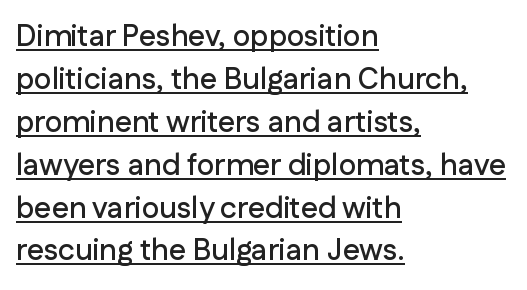
{"serif": "no", "italic": "no", "width": "normal", "stroke_contrast": "low", "x_height": "medium", "monospaced": "no", "underline": "yes", "align": "left", "line_spacing": "normal", "line_spacing_ratio": 1.43, "letter_spacing": "normal", "letter_spacing_em": 0.0, "glyph_px": 30}
